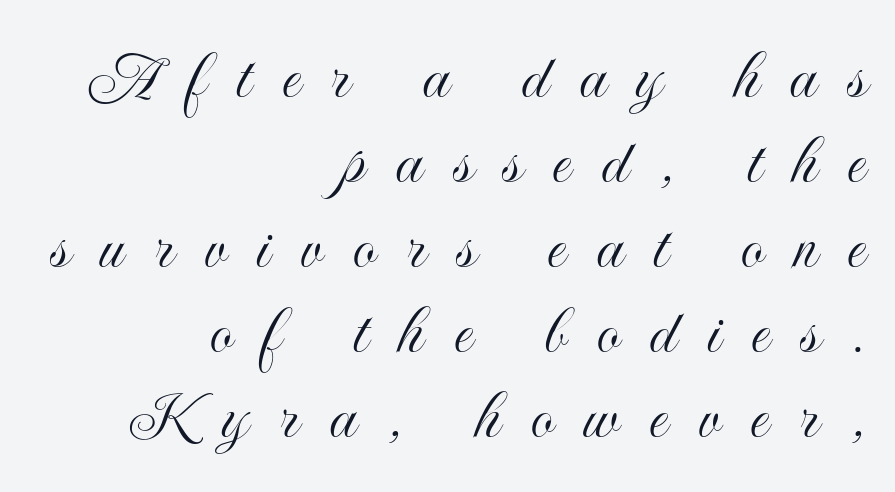
The image shows 72 px condensed type; set right-aligned, line spacing 1.18x, unusually wide letter spacing (+0.42 em), not underlined; a small x-height.
